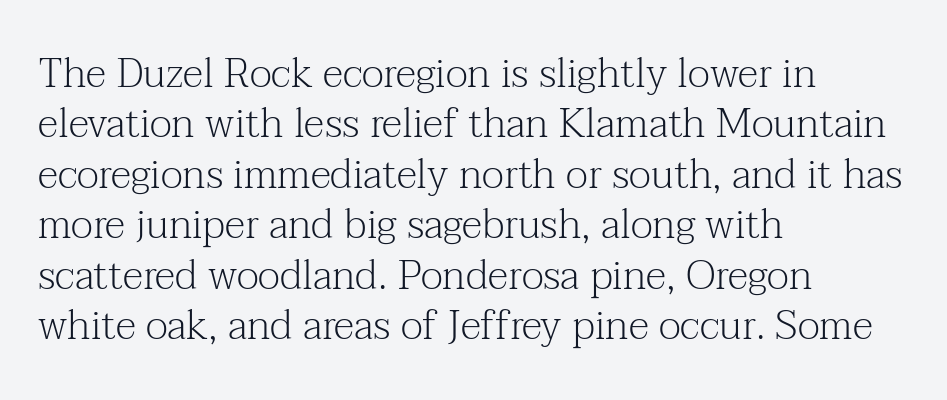
Q: Is the text bold? A: No.
Q: Is the text italic (slanted)? A: No, it is upright.
Q: Is the typeface a serif or a sans-serif typeface? A: Serif.
Q: Is the text underlined? A: No.
Q: How is the paragraph aligned? A: Left-aligned.
Q: Is the spacing between letters normal or unusually wide? A: Normal.
Q: Width (condensed, normal, or wide)? A: Normal.
Q: Stroke contrast? A: Medium.
Q: x-height? A: Medium.
Q: Monospaced? A: No.
